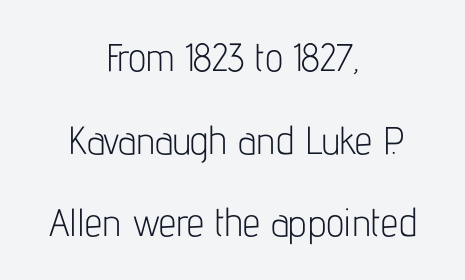
The image shows 39 px light, condensed sans-serif type, upright; set centered, loose line spacing (2.12x), normal letter spacing, not underlined; low stroke contrast and a medium x-height.
